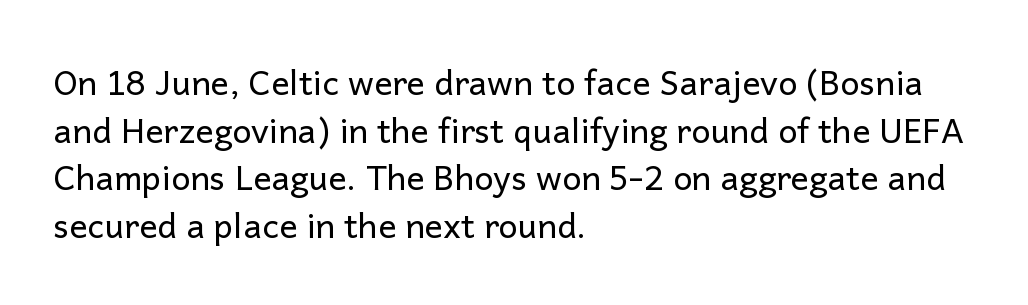
{"serif": "no", "italic": "no", "bold": "no", "weight": "regular", "width": "normal", "stroke_contrast": "low", "x_height": "medium", "monospaced": "no", "underline": "no", "align": "left", "line_spacing": "normal", "line_spacing_ratio": 1.4, "letter_spacing": "normal", "letter_spacing_em": 0.0, "glyph_px": 34}
